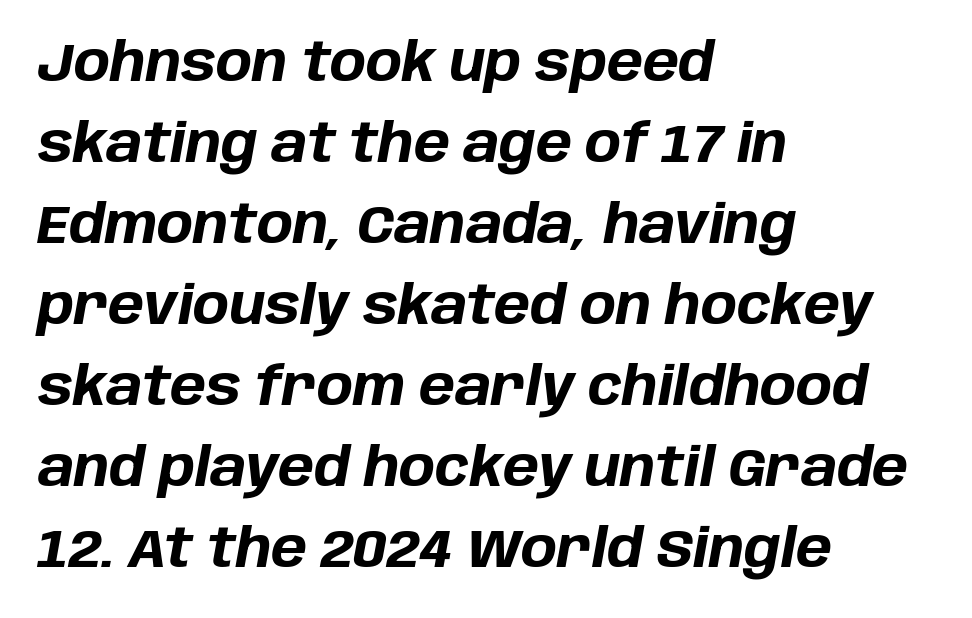
The image shows 54 px bold type, italic (leaning right); set left-aligned, normal line spacing (1.5x), normal letter spacing, not underlined; low stroke contrast and a large x-height.
